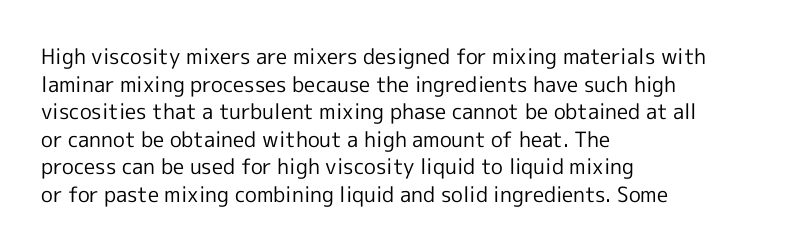
{"italic": "no", "bold": "no", "underline": "no", "align": "left", "line_spacing": "normal", "line_spacing_ratio": 1.31, "letter_spacing": "normal", "letter_spacing_em": 0.0, "glyph_px": 21}
